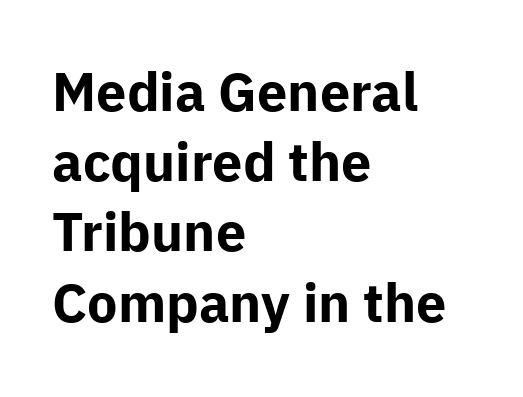
Q: Is the text bold? A: Yes.
Q: Is the text italic (slanted)? A: No, it is upright.
Q: Is the typeface a serif or a sans-serif typeface? A: Sans-serif.
Q: Is the text underlined? A: No.
Q: How is the paragraph aligned? A: Left-aligned.
Q: Is the spacing between letters normal or unusually wide? A: Normal.
Q: Is the spacing between lines tight, normal or loose? A: Normal.
Q: Width (condensed, normal, or wide)? A: Normal.
Q: Stroke contrast? A: Low.
Q: x-height? A: Medium.
Q: Monospaced? A: No.
